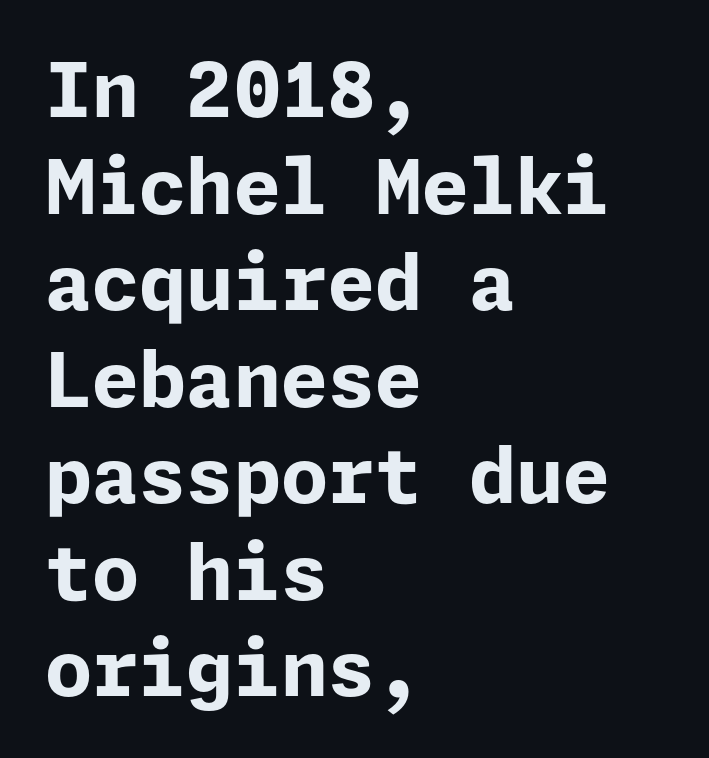
{"serif": "no", "italic": "no", "bold": "yes", "weight": "bold", "width": "normal", "stroke_contrast": "low", "x_height": "medium", "underline": "no", "align": "left", "line_spacing": "normal", "line_spacing_ratio": 1.27, "letter_spacing": "normal", "letter_spacing_em": 0.0, "glyph_px": 76}
